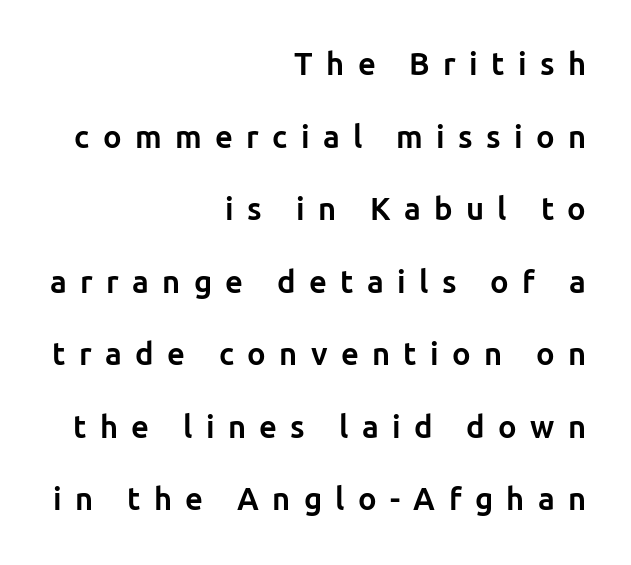
The image shows 31 px bold sans-serif type, upright; set right-aligned, loose line spacing (2.34x), unusually wide letter spacing (+0.43 em), not underlined; low stroke contrast and a medium x-height.
